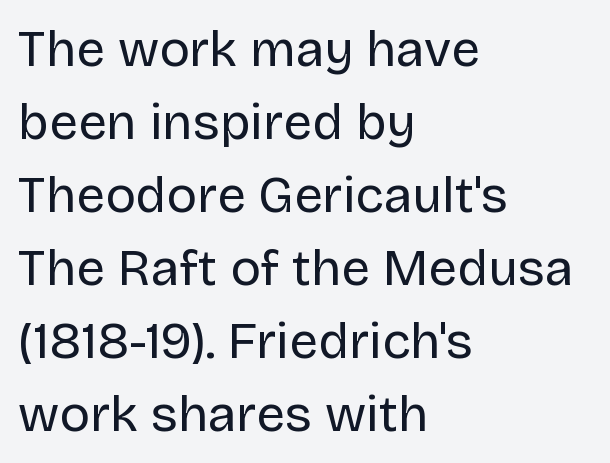
The passage shown is not underscored anywhere. The rendering anchors every line to the left-hand side. Observe the ordinary spacing: letters are neighbours, not strangers. The typesetting does not lean heavy: it is not bold.
